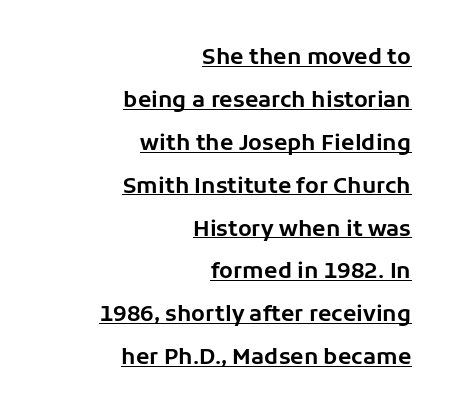
{"italic": "no", "underline": "yes", "align": "right", "line_spacing": "loose", "line_spacing_ratio": 1.95, "letter_spacing": "normal", "letter_spacing_em": 0.0, "glyph_px": 22}
